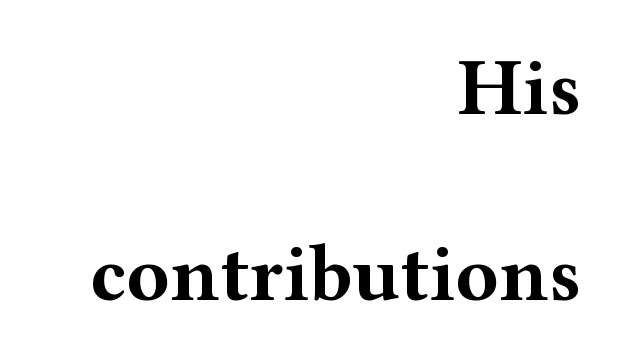
The image shows 80 px bold, wide serif type, upright; set right-aligned, loose line spacing (2.32x), normal letter spacing, not underlined; medium stroke contrast and a medium x-height.
